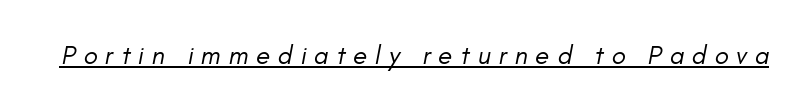
{"italic": "yes", "lean": "right", "slant_degrees": 11, "bold": "no", "underline": "yes", "letter_spacing": "wide", "letter_spacing_em": 0.3, "glyph_px": 26}
